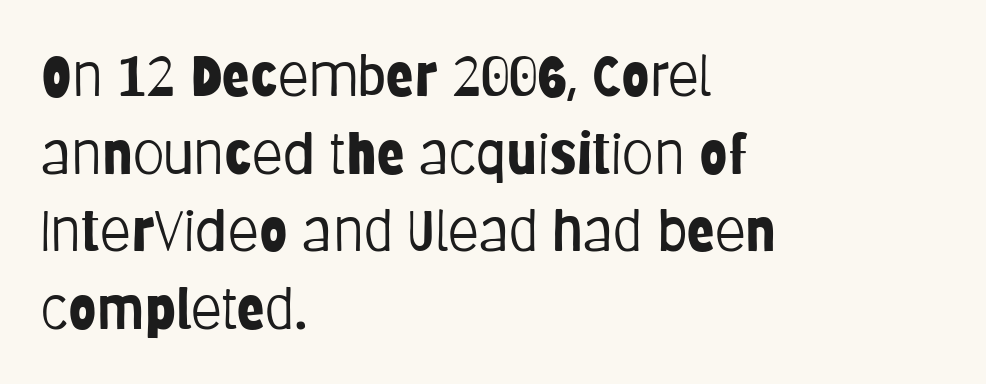
The image shows 57 px light, condensed sans-serif type, upright; set left-aligned, normal line spacing (1.36x), normal letter spacing, not underlined; low stroke contrast and a large x-height.
